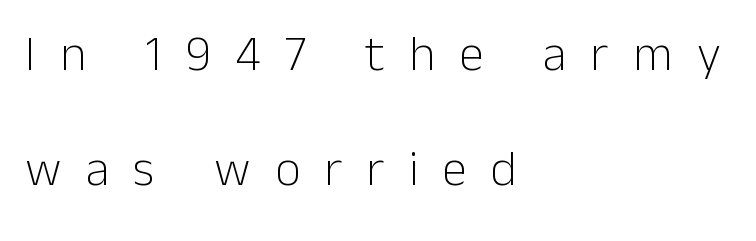
Q: Is the text bold? A: No.
Q: Is the text italic (slanted)? A: No, it is upright.
Q: Is the typeface a serif or a sans-serif typeface? A: Sans-serif.
Q: Is the text underlined? A: No.
Q: How is the paragraph aligned? A: Left-aligned.
Q: Is the spacing between letters normal or unusually wide? A: Unusually wide.
Q: Is the spacing between lines tight, normal or loose? A: Loose.
Q: Width (condensed, normal, or wide)? A: Normal.
Q: Stroke contrast? A: Low.
Q: x-height? A: Medium.
Q: Monospaced? A: No.
